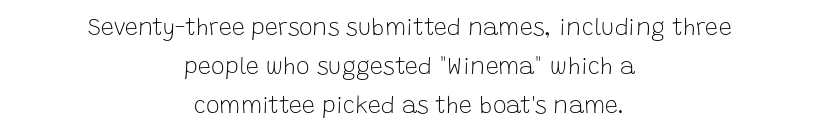
The image shows 23 px text type, upright; set centered, normal line spacing (1.69x), normal letter spacing, not underlined.
